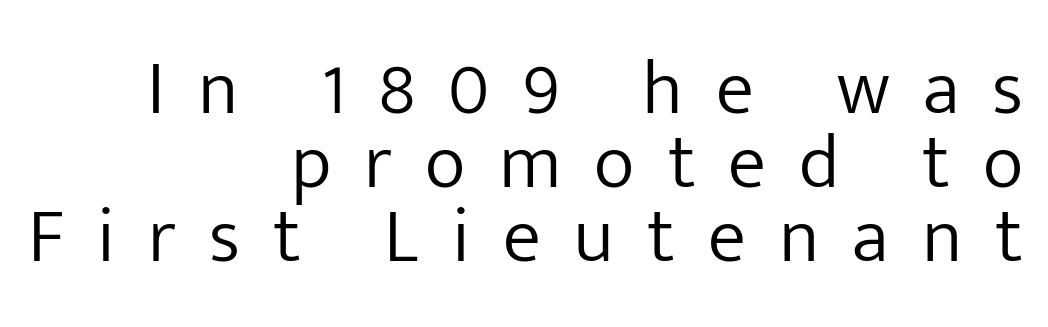
Q: Is the text bold? A: No.
Q: Is the text italic (slanted)? A: No, it is upright.
Q: Is the typeface a serif or a sans-serif typeface? A: Sans-serif.
Q: Is the text underlined? A: No.
Q: How is the paragraph aligned? A: Right-aligned.
Q: Is the spacing between letters normal or unusually wide? A: Unusually wide.
Q: Is the spacing between lines tight, normal or loose? A: Tight.
Q: Width (condensed, normal, or wide)? A: Normal.
Q: Stroke contrast? A: Low.
Q: x-height? A: Medium.
Q: Monospaced? A: No.
